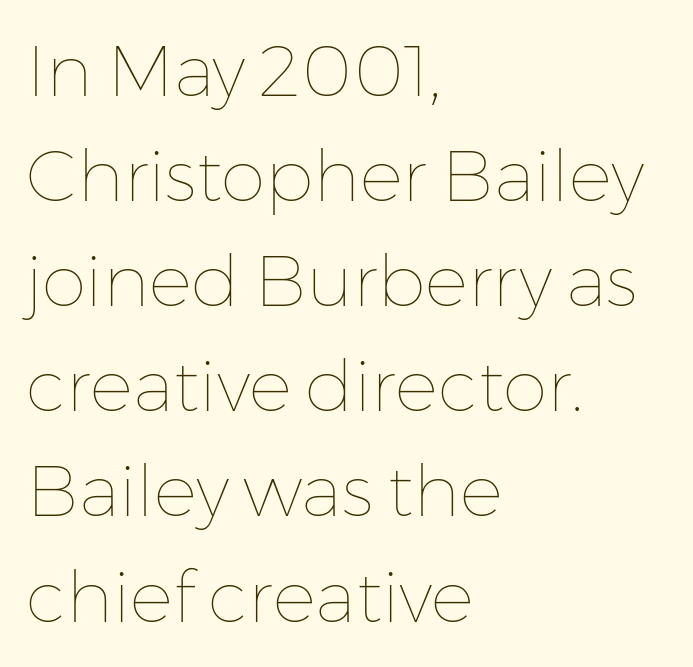
Plain, unruled lines of type. This sample keeps an unexceptional amount of space between lines. These lines were composed using upright roman letters. Ink coverage per letter is moderate at most. Spacing verdict: proportional, widths tailored to each character.
